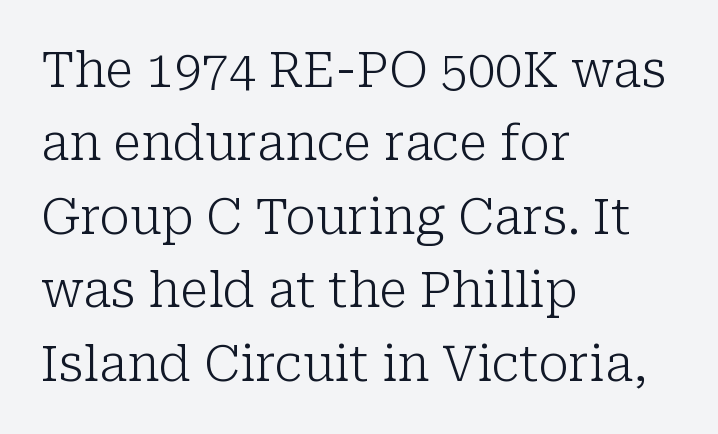
Lines of text with bare space underneath. The strokes are not fattened; the text isn't bold. Leftover space on each line is placed entirely after the last word. Observe the serifs anchoring each vertical stroke in this sample.
